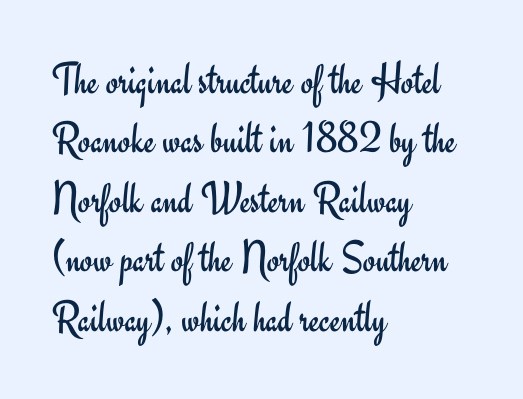
Nobody drew a line under any word here. Evenly set lines give the paragraph a standard silhouette. Default kerning and tracking; the words read as compact shapes. Each letter keeps its own natural width here, so spacing adapts to shape. The text was rendered using a sans face with plain stroke endings.
